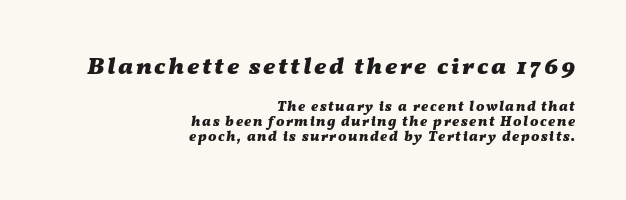
This rendering uses right alignment, leaving the left contour irregular. Each new line begins almost immediately beneath the previous one. Rule under the text: the space is simply empty. The characters look thick and weighty, a clear bold. You get the large type first, then a drop to smaller type. Tall strokes in this sample are angled rather than plumb.
